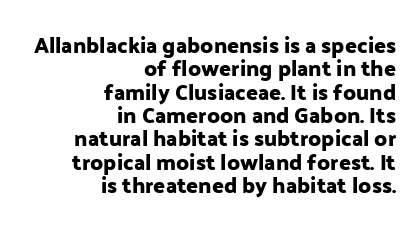
{"italic": "no", "underline": "no", "align": "right", "line_spacing": "tight", "line_spacing_ratio": 1.06, "letter_spacing": "normal", "letter_spacing_em": 0.0, "glyph_px": 22}
